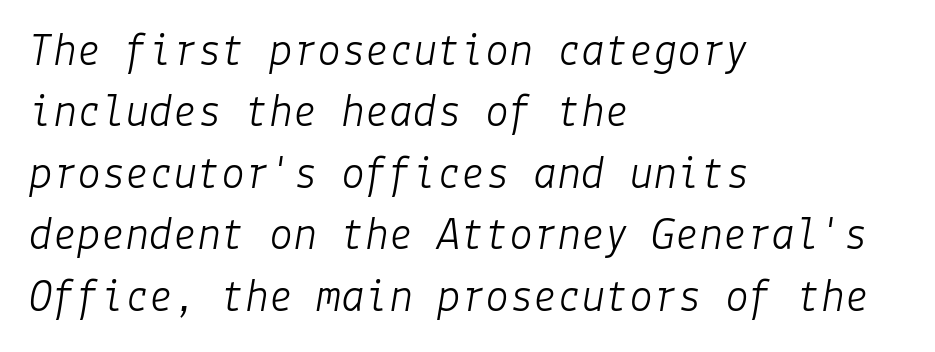
Heaviness? Minimal to ordinary, like unemphasized prose. The lettering tilts uniformly, giving the passage an italic look. There is no visible air inserted between adjacent glyphs. Summary of vertical rhythm: regular, with standard interline spacing. Horizontal alignment here is leftward, the default for most running prose.
